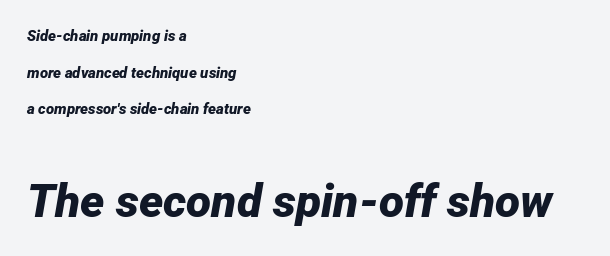
Each new line begins a long way beneath the previous one. Horizontal alignment here is leftward, the default for most running prose. Students, this is bold: see how much ink each stroke carries. Looks like regular typesetting: each glyph gets only the width it needs. The whole block is typeset with a tilt.
